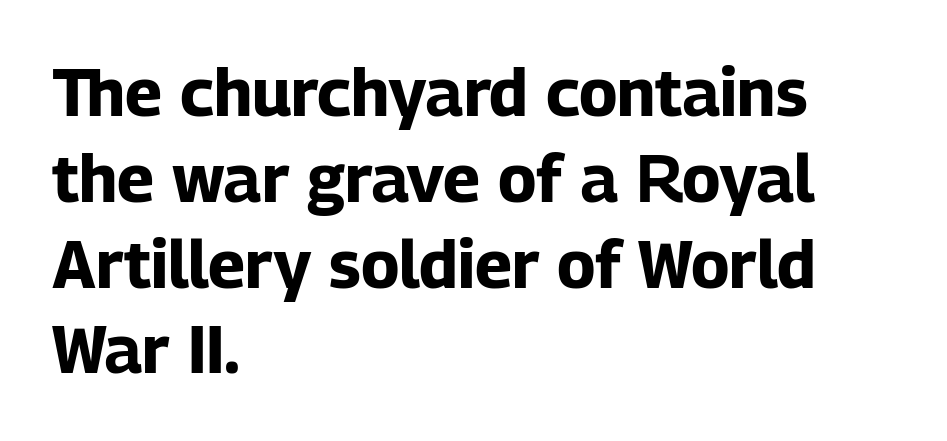
Look at the stroke-to-counter ratio: heavy, a bold. Casual observation: everything's shoved over to the left. Underlining? Definitely not there. This sample has the flowing, uneven cadence of proportional lettering. The rows are spaced the way most documents space them. Look at the tracking — it's just the regular setting, nothing added.
